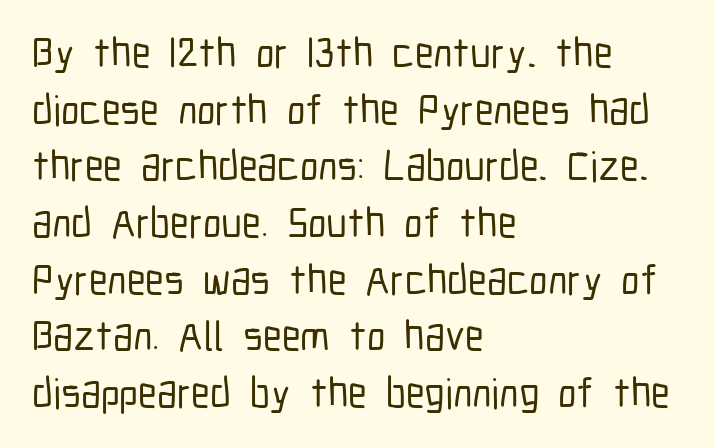
Q: Is the text italic (slanted)? A: No, it is upright.
Q: Is the typeface a serif or a sans-serif typeface? A: Sans-serif.
Q: Is the text underlined? A: No.
Q: How is the paragraph aligned? A: Left-aligned.
Q: Is the spacing between letters normal or unusually wide? A: Normal.
Q: Is the spacing between lines tight, normal or loose? A: Normal.
Q: Width (condensed, normal, or wide)? A: Condensed.
Q: Stroke contrast? A: Low.
Q: x-height? A: Medium.
Q: Monospaced? A: No.
